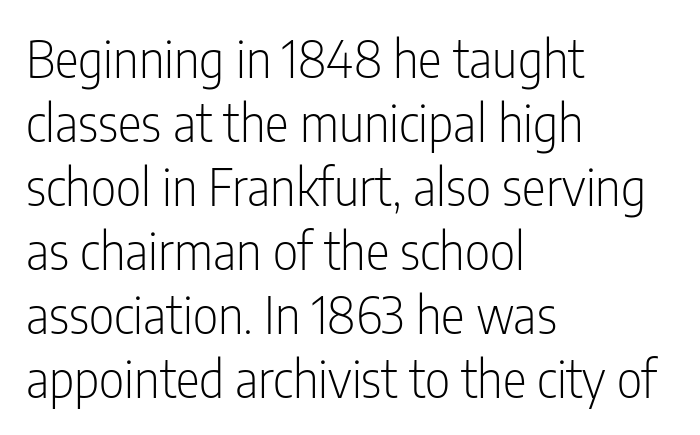
The image shows 50 px light, condensed sans-serif type, upright; set left-aligned, normal line spacing (1.28x), normal letter spacing, not underlined; low stroke contrast and a medium x-height.
